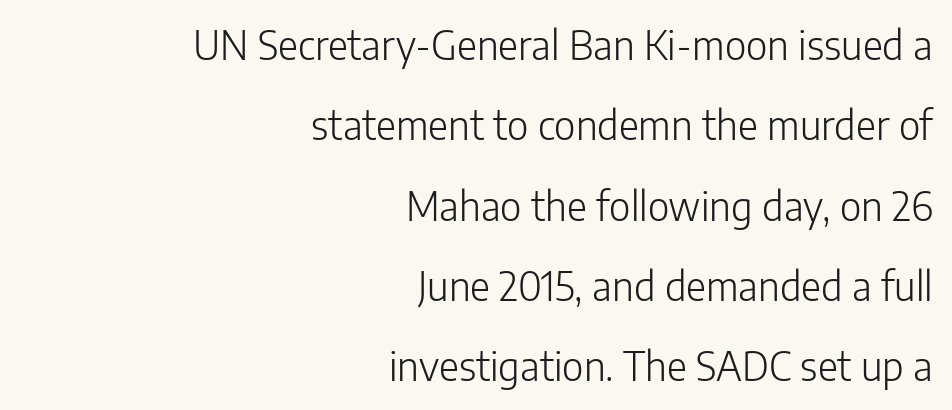
The image shows 39 px light sans-serif type, upright; set right-aligned, loose line spacing (2.06x), normal letter spacing, not underlined; low stroke contrast and a medium x-height.
